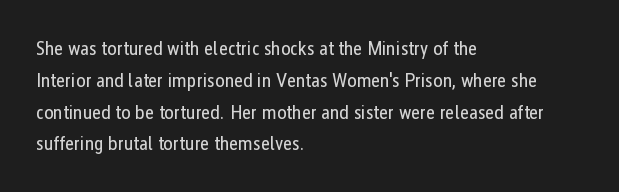
This is not heavy type; no bold has been used. Tracking here is standard; glyphs follow each other at the usual distance. Horizontal bands of white between lines are of average thickness. Underlining? Definitely not there. A student would call this left alignment; a typographer would say flush left, rag right.
